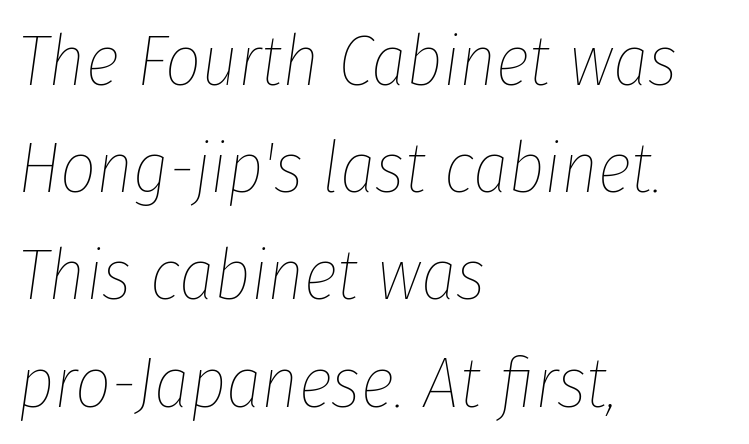
Q: Is the text bold? A: No.
Q: Is the text italic (slanted)? A: Yes, it leans right by about 8 degrees.
Q: Is the text underlined? A: No.
Q: How is the paragraph aligned? A: Left-aligned.
Q: Is the spacing between letters normal or unusually wide? A: Normal.
Q: Is the spacing between lines tight, normal or loose? A: Normal.
Q: Width (condensed, normal, or wide)? A: Condensed.
Q: Stroke contrast? A: Low.
Q: x-height? A: Medium.
Q: Monospaced? A: No.
